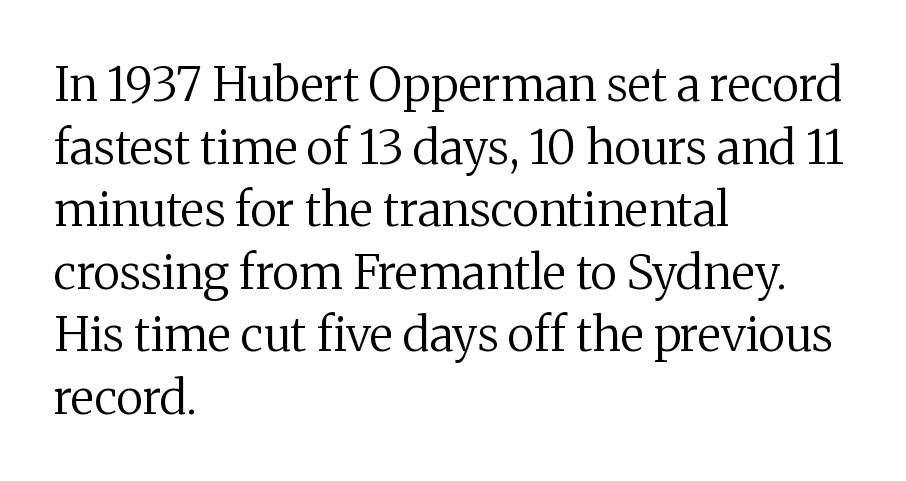
The image shows 47 px regular-weight serif type, upright; set left-aligned, normal line spacing (1.33x), normal letter spacing, not underlined; medium stroke contrast and a medium x-height.
